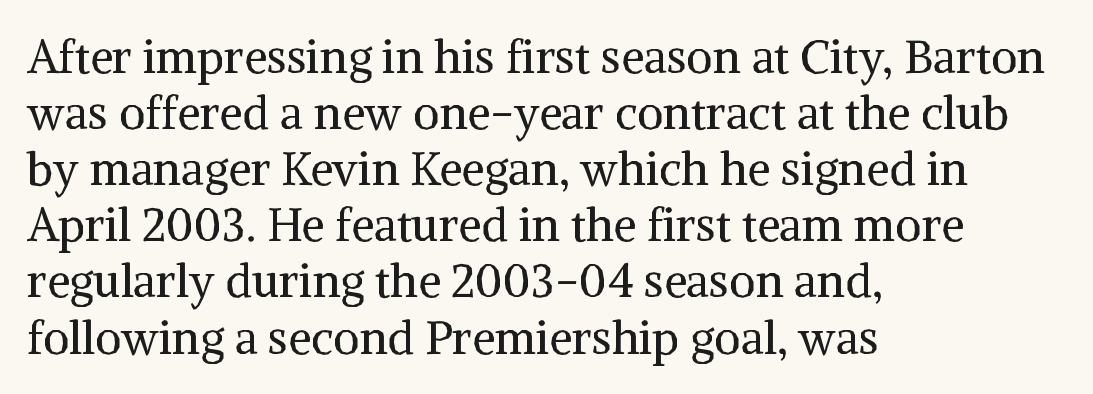
Q: Is the text bold? A: No.
Q: Is the text italic (slanted)? A: No, it is upright.
Q: Is the typeface a serif or a sans-serif typeface? A: Serif.
Q: Is the text underlined? A: No.
Q: How is the paragraph aligned? A: Left-aligned.
Q: Is the spacing between letters normal or unusually wide? A: Normal.
Q: Width (condensed, normal, or wide)? A: Normal.
Q: Stroke contrast? A: Medium.
Q: x-height? A: Medium.
Q: Monospaced? A: No.
